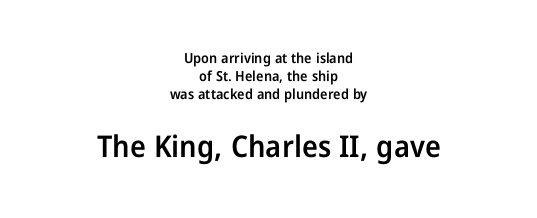
Size contrast runs from small at the top to large at the bottom. A typesetter would label this face a sans. The passage shown is typed in a proportional face where columns would drift. The strokes are fattened partway — semibold, not bold.
